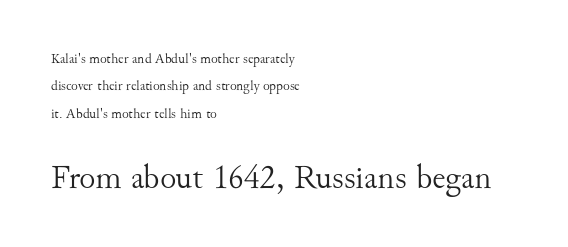
This is roman type, the default non-slanted kind. Note the varied advance widths — an 'i' is clearly narrower than an 'm'. The passage shown is not bold in any degree. This rendering uses left alignment, leaving the right contour irregular. The rendering enlarges the type as you move from the upper chunk to the lower. Inter-character spacing is left at the font's built-in metrics.
